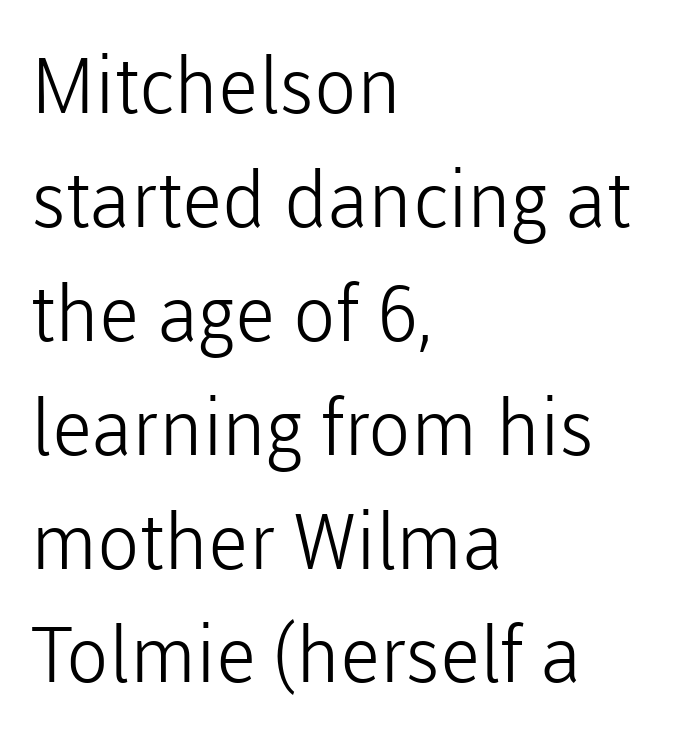
The image shows 78 px light sans-serif type, upright; set left-aligned, normal line spacing (1.46x), normal letter spacing, not underlined; low stroke contrast and a medium x-height.
